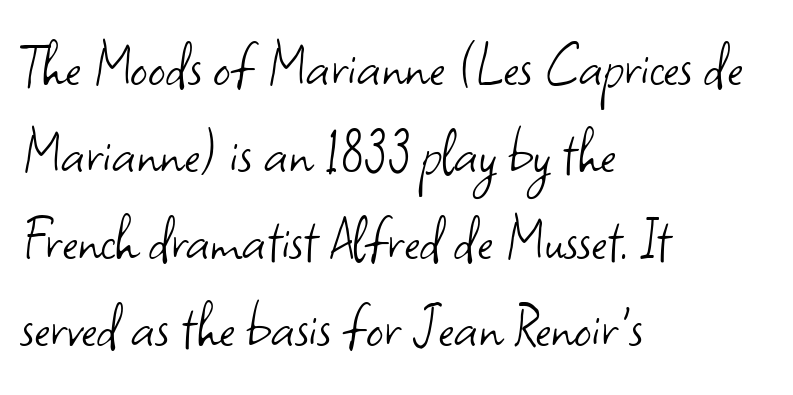
The passage shown is not bold in any degree. Is this a fixed-width face? No — the glyphs have proportional, varying widths. The block of text has a typical density, with ordinary space between rows. Any mark beneath the type? The region is blank. Compared with typical body copy, the letter spacing here is the same. This sample is left-justified, so line endings fall wherever the words run out.
